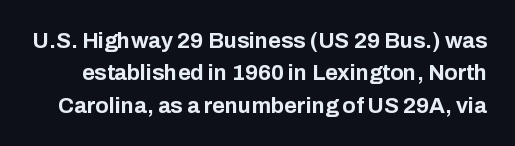
Leading: standard. As a designer I'd log this as weight 700, bold. The passage shown is not underscored anywhere. Every stem runs plumb, perpendicular to the baseline.
